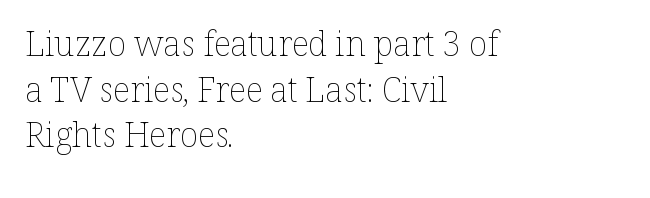
Q: Is the text bold? A: No.
Q: Is the text italic (slanted)? A: No, it is upright.
Q: Is the text underlined? A: No.
Q: How is the paragraph aligned? A: Left-aligned.
Q: Is the spacing between letters normal or unusually wide? A: Normal.
Q: Is the spacing between lines tight, normal or loose? A: Normal.
Q: Width (condensed, normal, or wide)? A: Normal.
Q: Stroke contrast? A: Low.
Q: x-height? A: Medium.
Q: Monospaced? A: No.
